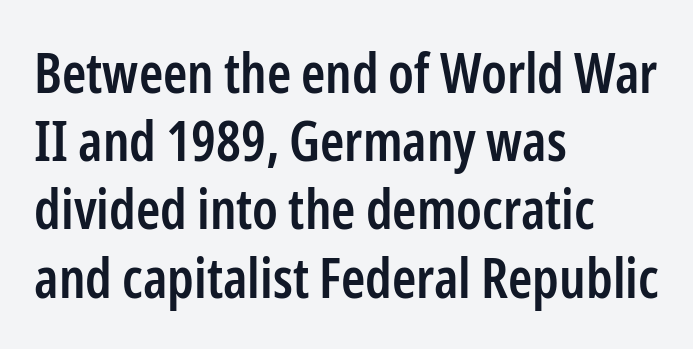
{"serif": "no", "italic": "no", "bold": "semi", "weight": "semibold", "width": "condensed", "stroke_contrast": "low", "x_height": "medium", "monospaced": "no", "underline": "no", "align": "left", "line_spacing_ratio": 1.24, "letter_spacing": "normal", "letter_spacing_em": 0.0, "glyph_px": 55}
